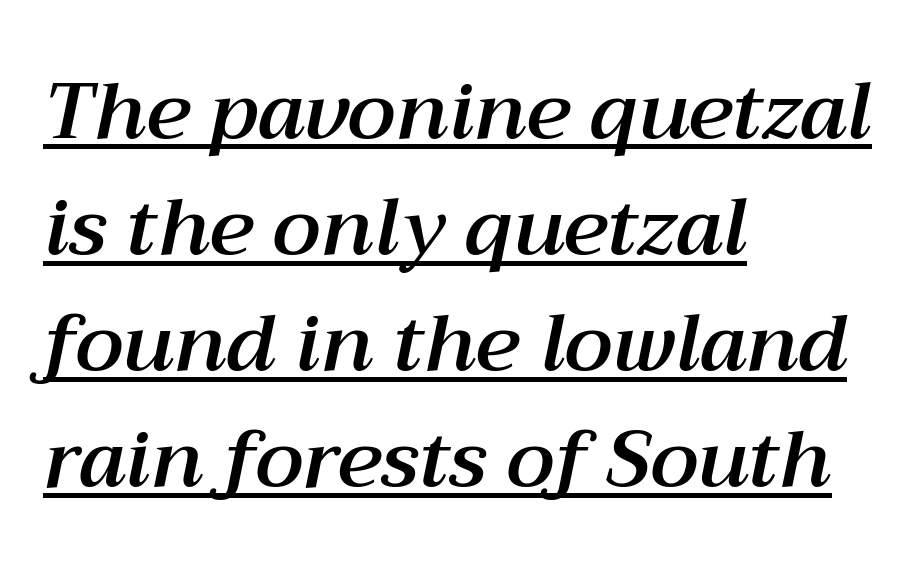
The image shows 79 px text type, italic (leaning right); set left-aligned, normal line spacing (1.47x), normal letter spacing, underlined; medium stroke contrast and a medium x-height.
